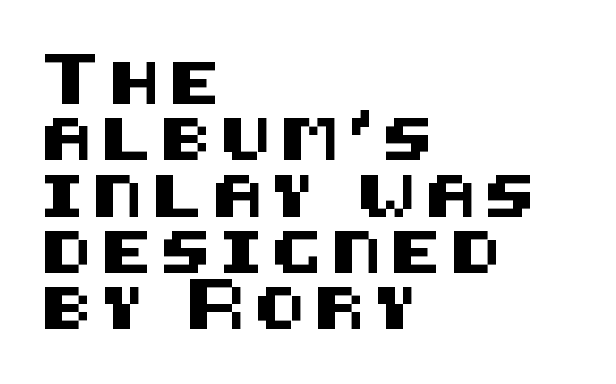
The image shows 42 px sans-serif type, upright; set left-aligned, normal line spacing (1.34x), unusually wide letter spacing (+0.22 em), not underlined; medium stroke contrast and a large x-height.
